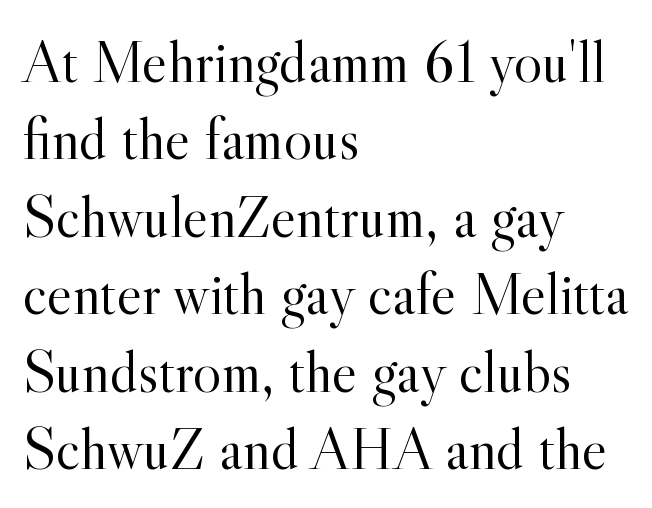
The image shows 60 px light serif type, upright; set left-aligned, normal line spacing (1.29x), normal letter spacing, not underlined; a small x-height.
